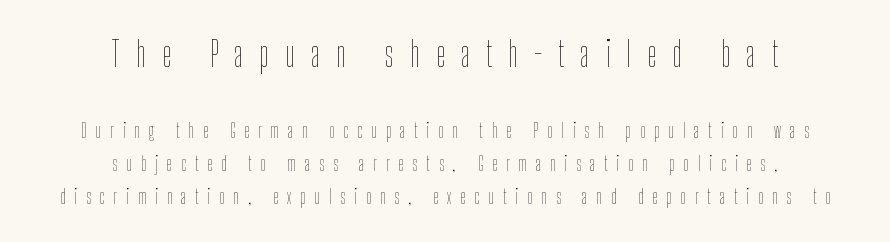
The image shows 34 px thin, condensed type, upright; set centered, line spacing 1.73x, unusually wide letter spacing (+0.47 em), not underlined; the first (top) block is 1.79x larger; low stroke contrast and a medium x-height.
